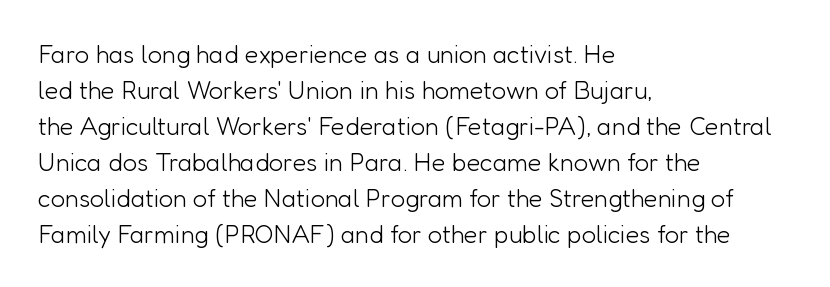
{"italic": "no", "bold": "no", "underline": "no", "align": "left", "line_spacing": "normal", "line_spacing_ratio": 1.44, "letter_spacing": "normal", "letter_spacing_em": 0.0, "glyph_px": 25}
